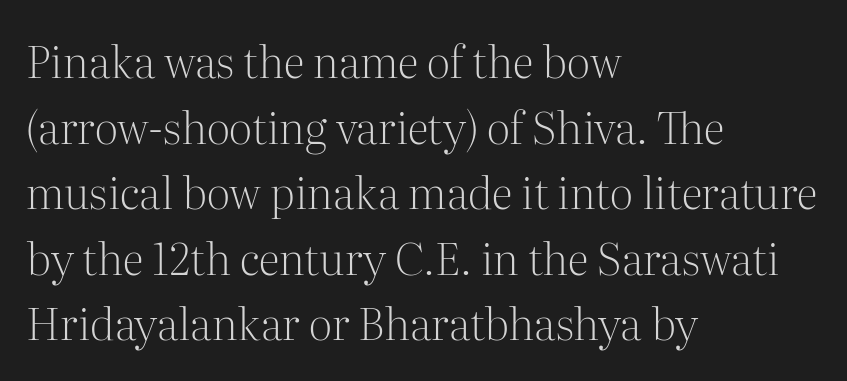
Q: Is the text bold? A: No.
Q: Is the text italic (slanted)? A: No, it is upright.
Q: Is the typeface a serif or a sans-serif typeface? A: Serif.
Q: Is the text underlined? A: No.
Q: How is the paragraph aligned? A: Left-aligned.
Q: Is the spacing between letters normal or unusually wide? A: Normal.
Q: Is the spacing between lines tight, normal or loose? A: Normal.
Q: Width (condensed, normal, or wide)? A: Normal.
Q: Stroke contrast? A: Medium.
Q: x-height? A: Medium.
Q: Monospaced? A: No.
